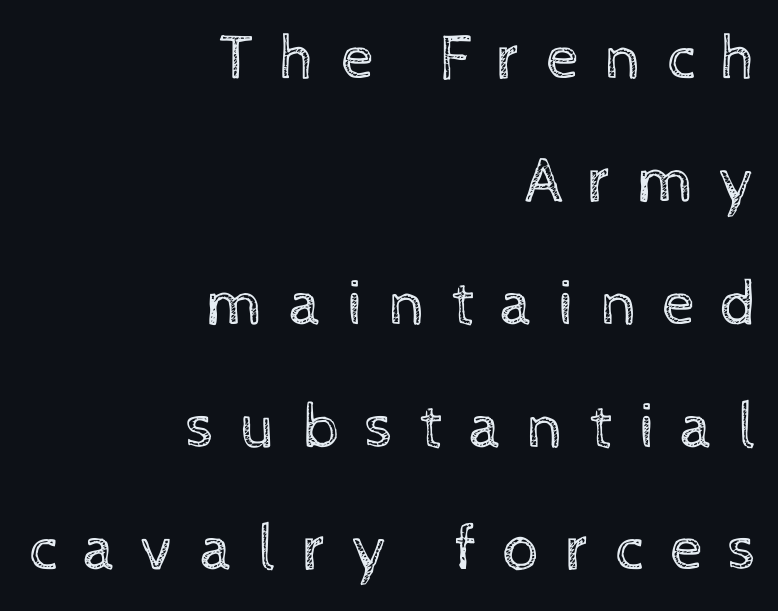
{"italic": "no", "bold": "no", "weight": "regular", "width": "normal", "x_height": "medium", "monospaced": "no", "underline": "no", "align": "right", "line_spacing_ratio": 1.89, "letter_spacing": "wide", "letter_spacing_em": 0.39, "glyph_px": 65}
